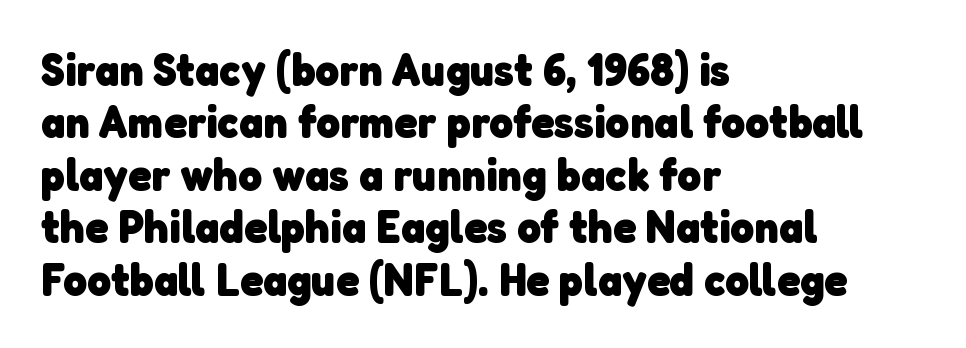
{"serif": "no", "bold": "yes", "weight": "heavy", "width": "normal", "stroke_contrast": "low", "x_height": "medium", "monospaced": "no", "underline": "no", "align": "left", "line_spacing": "tight", "line_spacing_ratio": 1.14, "letter_spacing": "normal", "letter_spacing_em": 0.0, "glyph_px": 46}
